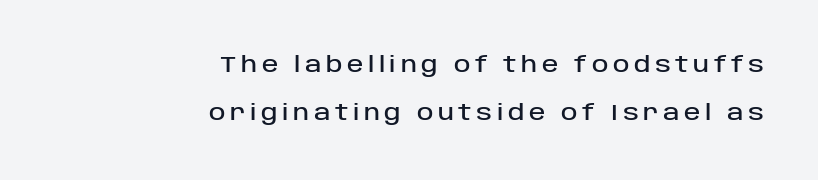
The passage is arranged like a letterhead date or caption credit — flush right. Letters rest on an invisible, unmarked baseline. Glyph-to-glyph distance is far greater than everyday printed text. A great deal of white space separates one row of letters from the next. Every stem runs plumb, perpendicular to the baseline.
